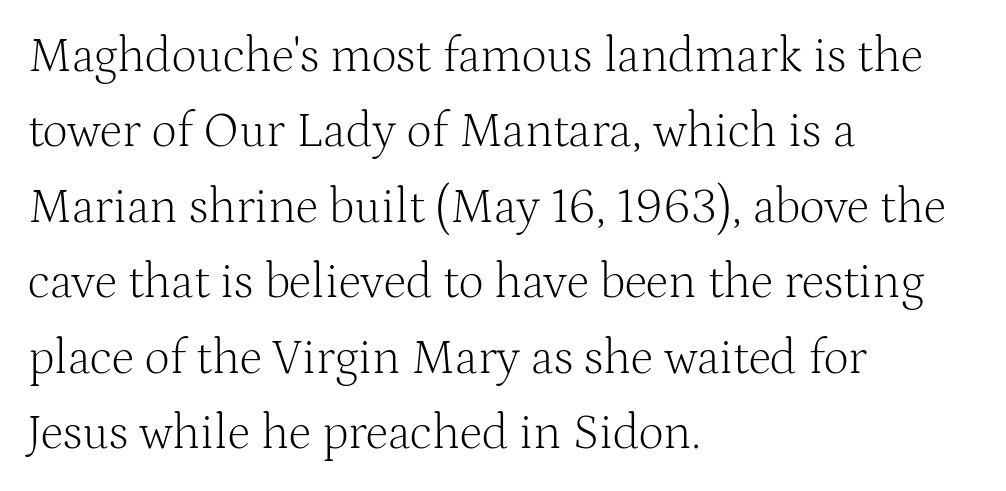
Q: Is the text bold? A: No.
Q: Is the text italic (slanted)? A: No, it is upright.
Q: Is the typeface a serif or a sans-serif typeface? A: Serif.
Q: Is the text underlined? A: No.
Q: How is the paragraph aligned? A: Left-aligned.
Q: Is the spacing between letters normal or unusually wide? A: Normal.
Q: Is the spacing between lines tight, normal or loose? A: Normal.
Q: Width (condensed, normal, or wide)? A: Normal.
Q: Stroke contrast? A: Medium.
Q: x-height? A: Medium.
Q: Monospaced? A: No.
